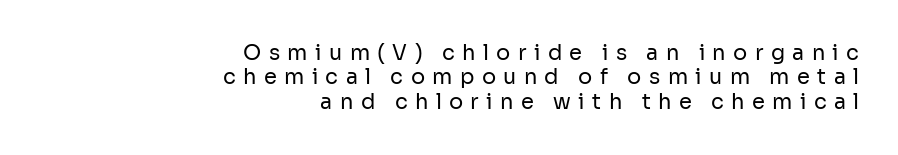
Q: Is the text bold? A: No.
Q: Is the text italic (slanted)? A: No, it is upright.
Q: Is the text underlined? A: No.
Q: How is the paragraph aligned? A: Right-aligned.
Q: Is the spacing between letters normal or unusually wide? A: Unusually wide.
